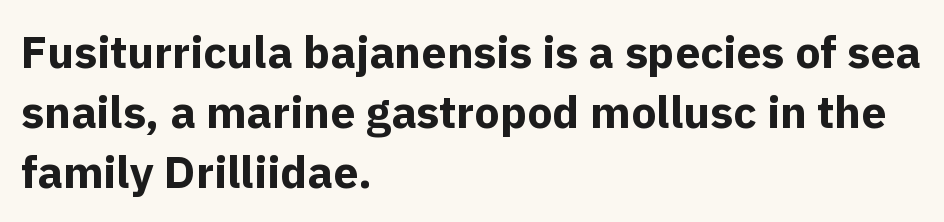
The letters advance in unequal steps, a hallmark of proportional type. Each letter's strokes conclude bluntly, with no projecting serifs. Decoration check: the copy has no underline. Italic: no, the glyphs are upright roman. Notice how thick the strokes are: this is what a full bold looks like.
